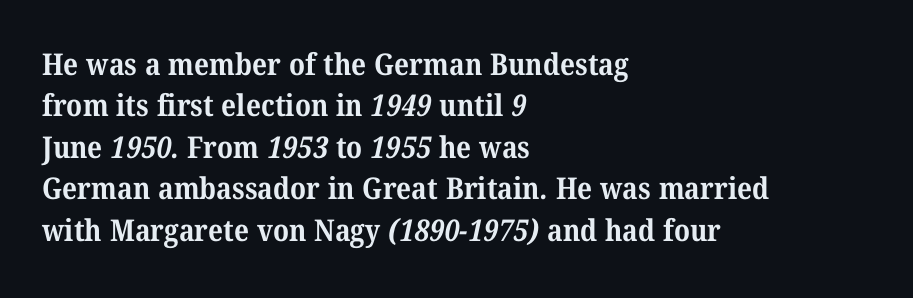
Q: Is the text bold? A: Yes.
Q: Is the typeface a serif or a sans-serif typeface? A: Serif.
Q: Is the text underlined? A: No.
Q: How is the paragraph aligned? A: Left-aligned.
Q: Is the spacing between letters normal or unusually wide? A: Normal.
Q: Is the spacing between lines tight, normal or loose? A: Normal.
Q: Width (condensed, normal, or wide)? A: Normal.
Q: Stroke contrast? A: Medium.
Q: x-height? A: Medium.
Q: Monospaced? A: No.
